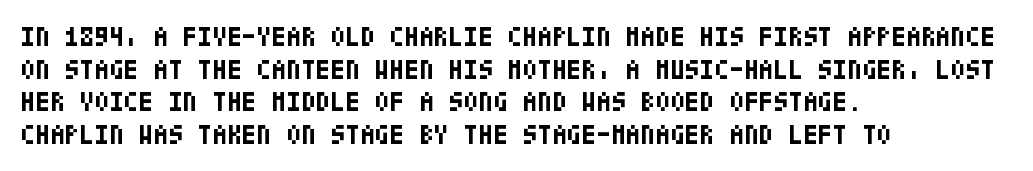
The glyphs are unaccompanied by any horizontal stroke below them. The passage shown is emphatically bold. The lettering holds an erect, upright posture throughout. Here the glyphs are tracked normally, forming tight word shapes.
